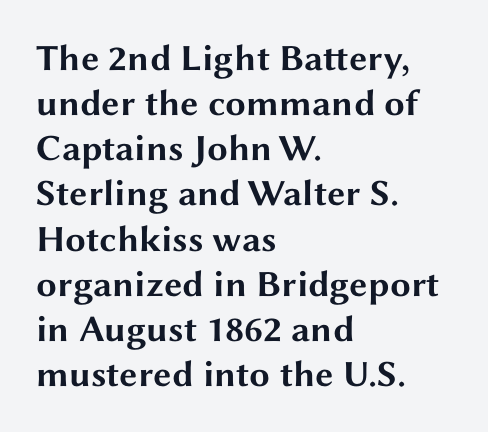
The image shows 37 px bold, wide sans-serif type, upright; set left-aligned, line spacing 1.22x, normal letter spacing, not underlined; medium stroke contrast and a medium x-height.
